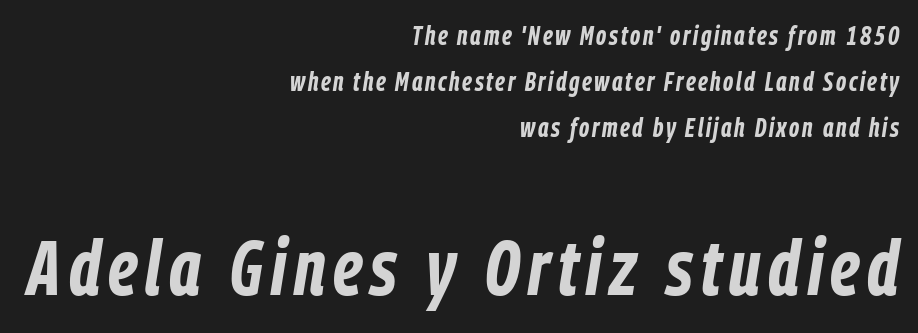
The image shows 78 px bold, condensed type, italic (leaning right); set right-aligned, line spacing 1.77x, not underlined; the second (bottom) block is 3.0x larger; low stroke contrast and a medium x-height.
